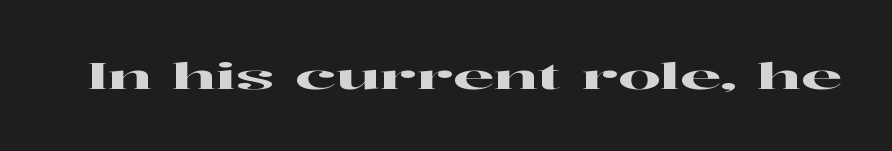
{"serif": "yes", "italic": "no", "width": "wide", "stroke_contrast": "high", "x_height": "medium", "monospaced": "no", "underline": "no", "letter_spacing": "normal", "letter_spacing_em": 0.0, "glyph_px": 37}
